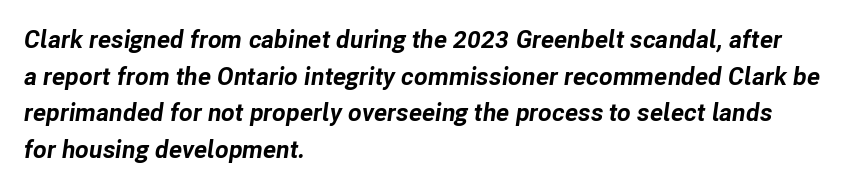
Caption: multi-line text, flush left, ragged right. Typesetter's note: full bold, strokes at maximum text heaviness. These lines sit exactly where default settings would place them. Looking at the ascenders, they clearly lean. Has an underline been added? It has not. The horizontal fit of the characters is conventional and even.
